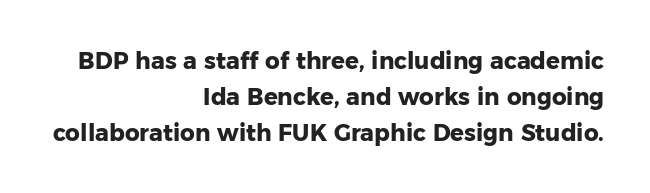
Q: Is the text bold? A: Yes.
Q: Is the text italic (slanted)? A: No, it is upright.
Q: Is the text underlined? A: No.
Q: How is the paragraph aligned? A: Right-aligned.
Q: Is the spacing between letters normal or unusually wide? A: Normal.
Q: Is the spacing between lines tight, normal or loose? A: Normal.
